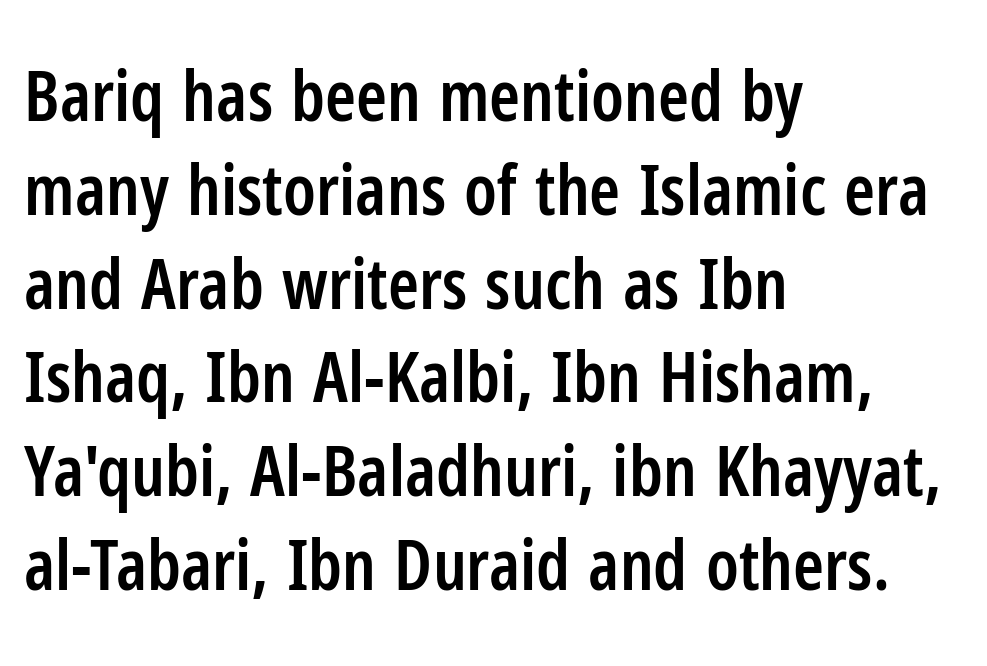
Q: Is the text bold? A: Semi-bold.
Q: Is the text italic (slanted)? A: No, it is upright.
Q: Is the typeface a serif or a sans-serif typeface? A: Sans-serif.
Q: Is the text underlined? A: No.
Q: How is the paragraph aligned? A: Left-aligned.
Q: Is the spacing between letters normal or unusually wide? A: Normal.
Q: Is the spacing between lines tight, normal or loose? A: Normal.
Q: Width (condensed, normal, or wide)? A: Condensed.
Q: Stroke contrast? A: Low.
Q: x-height? A: Medium.
Q: Monospaced? A: No.
